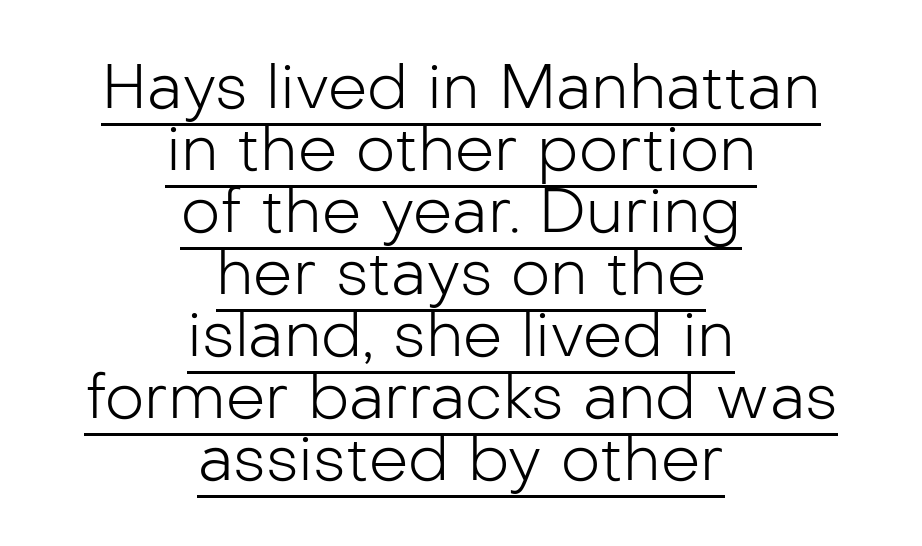
{"serif": "no", "italic": "no", "bold": "no", "weight": "light", "width": "normal", "stroke_contrast": "low", "x_height": "medium", "monospaced": "no", "underline": "yes", "align": "center", "line_spacing": "tight", "line_spacing_ratio": 1.0, "letter_spacing": "normal", "letter_spacing_em": 0.0, "glyph_px": 62}
